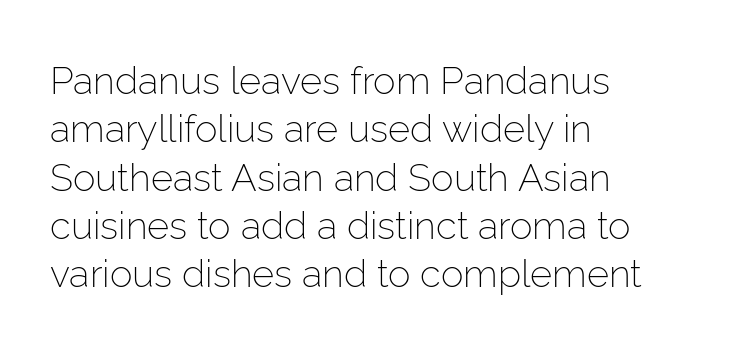
The image shows 38 px light sans-serif type, upright; set left-aligned, normal line spacing (1.27x), normal letter spacing, not underlined; low stroke contrast and a medium x-height.
